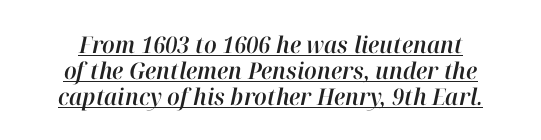
The image shows 23 px text type, italic (leaning right); set tight line spacing (1.13x), normal letter spacing, underlined.
